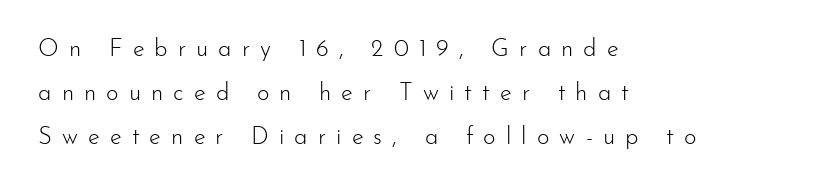
Q: Is the text bold? A: No.
Q: Is the text italic (slanted)? A: No, it is upright.
Q: Is the text underlined? A: No.
Q: How is the paragraph aligned? A: Left-aligned.
Q: Is the spacing between letters normal or unusually wide? A: Unusually wide.
